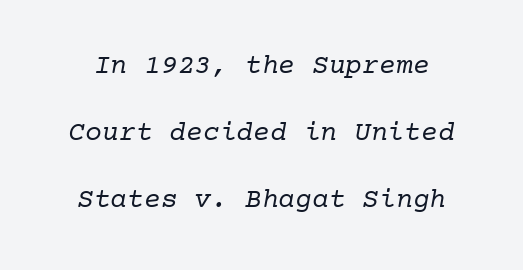
Q: Is the text bold? A: No.
Q: Is the typeface a serif or a sans-serif typeface? A: Serif.
Q: Is the text underlined? A: No.
Q: Is the spacing between letters normal or unusually wide? A: Normal.
Q: Is the spacing between lines tight, normal or loose? A: Loose.
Q: Width (condensed, normal, or wide)? A: Normal.
Q: Stroke contrast? A: Low.
Q: x-height? A: Medium.
Q: Monospaced? A: Yes.
